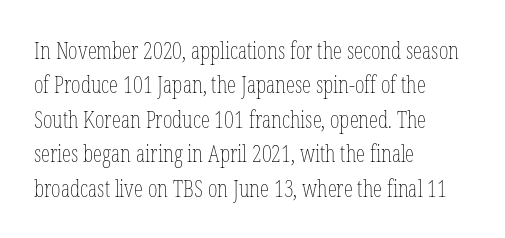
Q: Is the text bold? A: No.
Q: Is the text italic (slanted)? A: No, it is upright.
Q: Is the text underlined? A: No.
Q: How is the paragraph aligned? A: Left-aligned.
Q: Is the spacing between letters normal or unusually wide? A: Normal.
Q: Is the spacing between lines tight, normal or loose? A: Normal.
